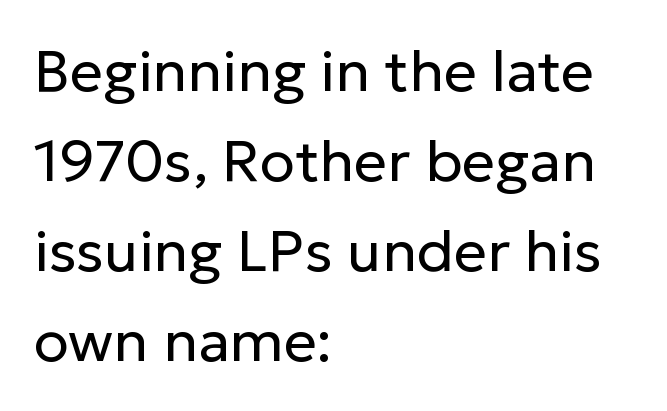
{"serif": "no", "italic": "no", "bold": "no", "weight": "regular", "width": "normal", "stroke_contrast": "low", "x_height": "medium", "monospaced": "no", "underline": "no", "align": "left", "line_spacing": "normal", "line_spacing_ratio": 1.55, "letter_spacing": "normal", "letter_spacing_em": 0.0, "glyph_px": 58}
